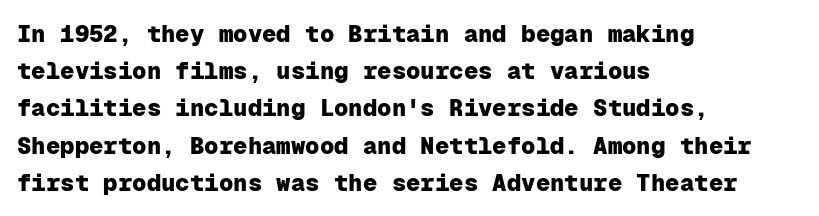
{"italic": "no", "bold": "yes", "underline": "no", "align": "left", "line_spacing": "normal", "line_spacing_ratio": 1.55, "letter_spacing": "normal", "letter_spacing_em": 0.0, "glyph_px": 24}
